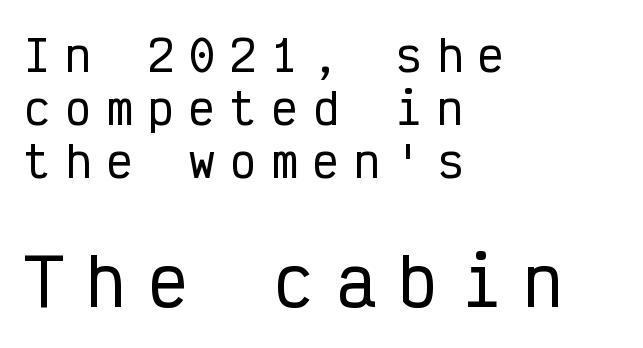
The image shows 65 px condensed sans-serif type, upright, monospaced; set left-aligned, line spacing 1.23x, unusually wide letter spacing (+0.36 em), not underlined; the second (bottom) block is 1.51x larger; low stroke contrast and a medium x-height.
